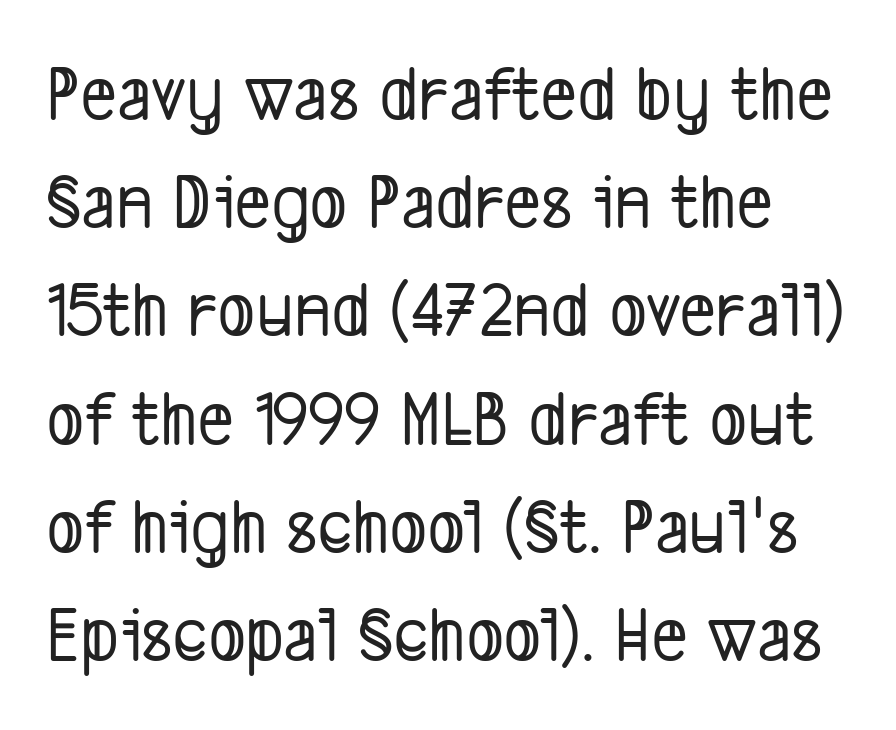
{"serif": "no", "width": "condensed", "stroke_contrast": "low", "x_height": "medium", "monospaced": "no", "underline": "no", "line_spacing": "normal", "line_spacing_ratio": 1.37, "letter_spacing": "normal", "letter_spacing_em": 0.0, "glyph_px": 79}
